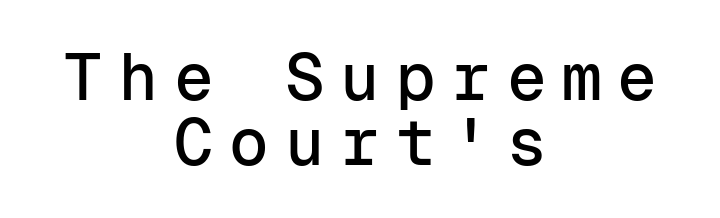
Underline: absent. The gaps between neighbouring characters are conspicuously large. This is roman type, the default non-slanted kind. The block of text is dense from top to bottom, with scant space between rows. Each letter, wide or thin by design, is forced into the same width here.
